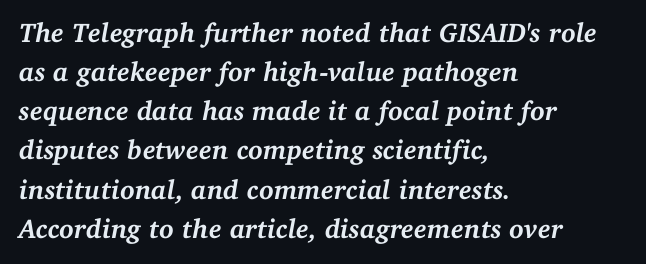
{"italic": "yes", "lean": "right", "slant_degrees": 11, "bold": "yes", "underline": "no", "align": "left", "line_spacing": "normal", "line_spacing_ratio": 1.45, "letter_spacing": "normal", "letter_spacing_em": 0.0, "glyph_px": 27}
